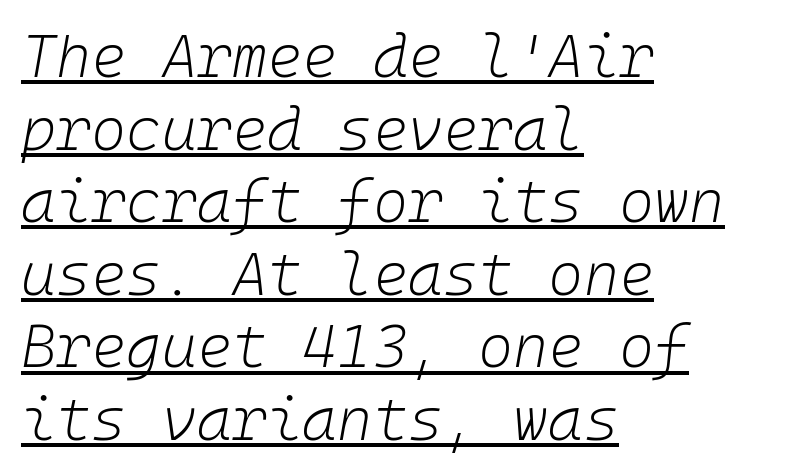
Q: Is the text bold? A: No.
Q: Is the text italic (slanted)? A: Yes, it leans right by about 10 degrees.
Q: Is the text underlined? A: Yes.
Q: How is the paragraph aligned? A: Left-aligned.
Q: Is the spacing between letters normal or unusually wide? A: Normal.
Q: Width (condensed, normal, or wide)? A: Normal.
Q: Stroke contrast? A: Low.
Q: x-height? A: Medium.
